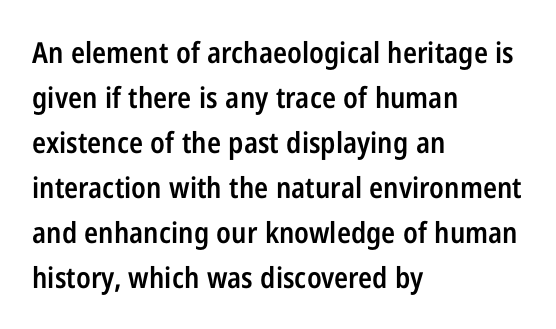
The image shows 29 px semibold, condensed sans-serif type, upright; set left-aligned, normal line spacing (1.55x), normal letter spacing, not underlined; low stroke contrast and a medium x-height.
